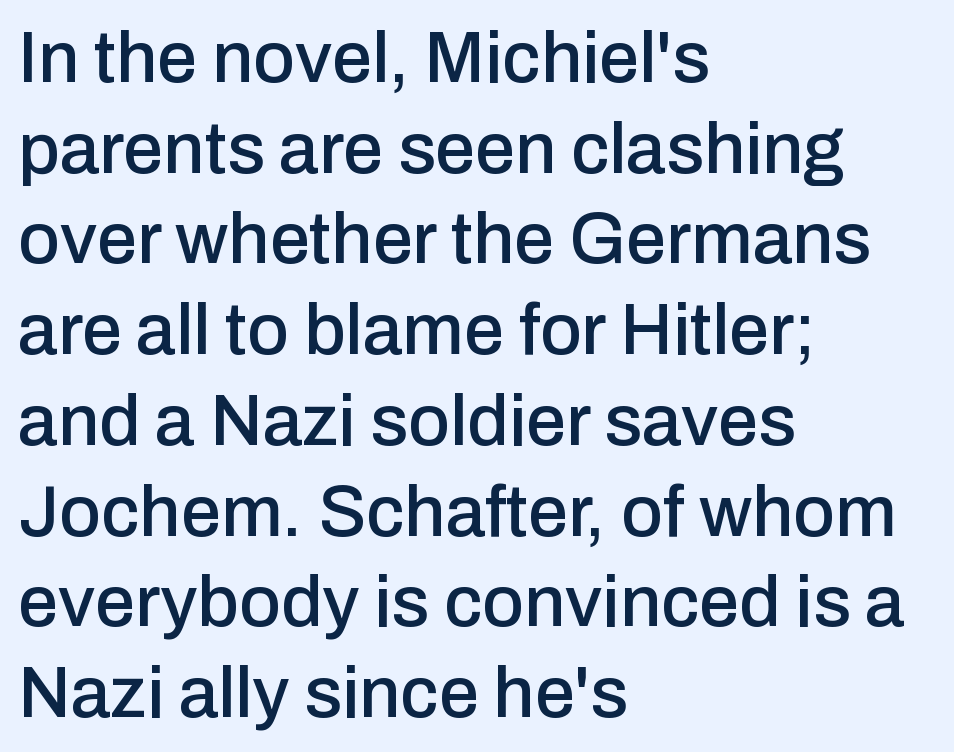
The image shows 72 px sans-serif type, upright; set left-aligned, normal line spacing (1.26x), normal letter spacing, not underlined; low stroke contrast and a medium x-height.
